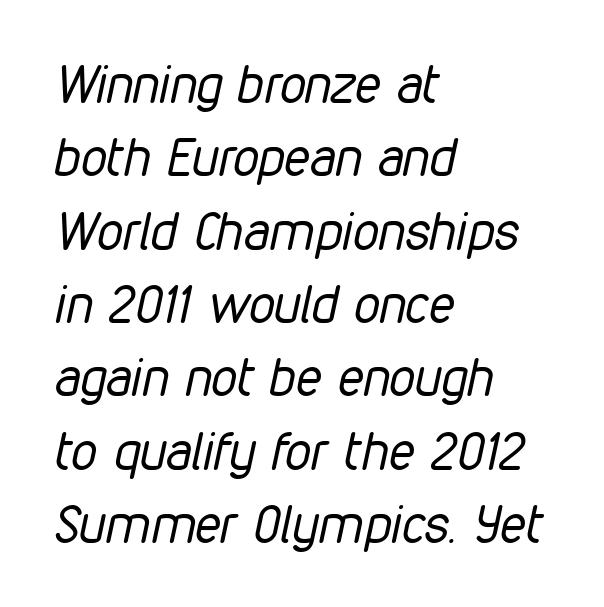
{"italic": "yes", "lean": "right", "slant_degrees": 12, "bold": "no", "weight": "regular", "width": "condensed", "stroke_contrast": "low", "x_height": "medium", "monospaced": "no", "underline": "no", "align": "left", "line_spacing": "normal", "line_spacing_ratio": 1.41, "letter_spacing": "normal", "letter_spacing_em": 0.0, "glyph_px": 52}
